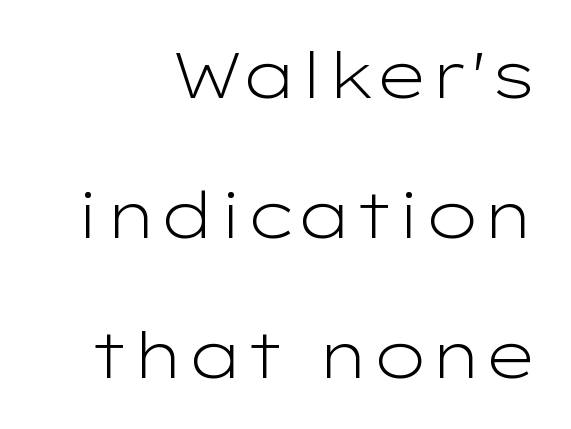
Q: Is the text bold? A: No.
Q: Is the text italic (slanted)? A: No, it is upright.
Q: Is the typeface a serif or a sans-serif typeface? A: Sans-serif.
Q: Is the text underlined? A: No.
Q: How is the paragraph aligned? A: Right-aligned.
Q: Is the spacing between letters normal or unusually wide? A: Normal.
Q: Is the spacing between lines tight, normal or loose? A: Loose.
Q: Width (condensed, normal, or wide)? A: Wide.
Q: Stroke contrast? A: Low.
Q: x-height? A: Medium.
Q: Monospaced? A: No.
